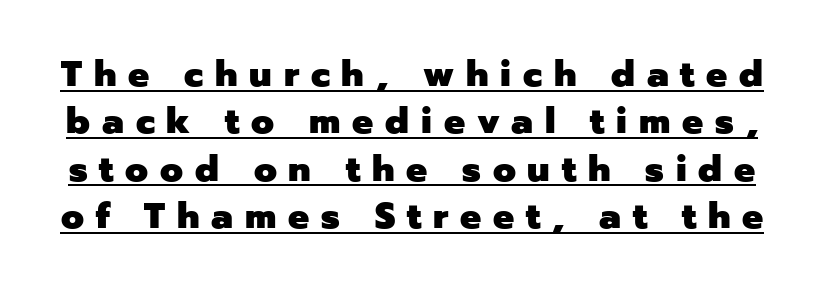
Characters remain perfectly vertical along every line. This sample carries an underscore along the baseline area. Think of a printed novel: that variable character pitch is what you see here. A dark, heavy texture on the line: the type is bold. The gaps between neighbouring characters are conspicuously large.
